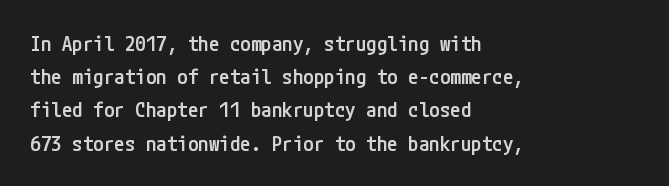
Q: Is the text bold? A: Semi-bold.
Q: Is the text italic (slanted)? A: No, it is upright.
Q: Is the text underlined? A: No.
Q: How is the paragraph aligned? A: Left-aligned.
Q: Is the spacing between letters normal or unusually wide? A: Normal.
Q: Is the spacing between lines tight, normal or loose? A: Normal.
